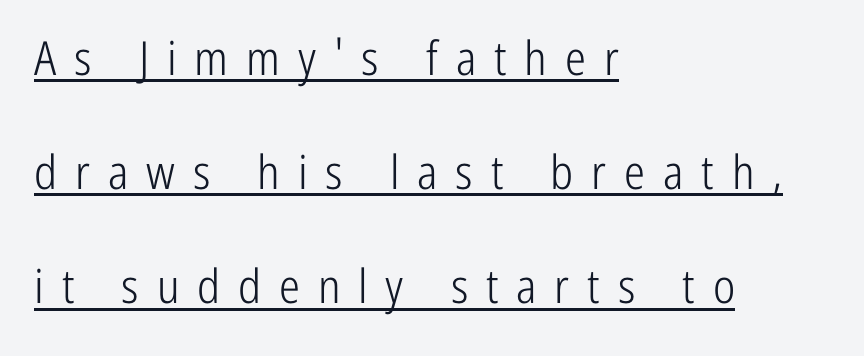
A baseline rule has been typeset under these characters. Stroke terminals: plain, sans-serif. Every row of glyphs begins at an identical x-position on the left. Students, observe: this is what heavily led, spacious text looks like.
